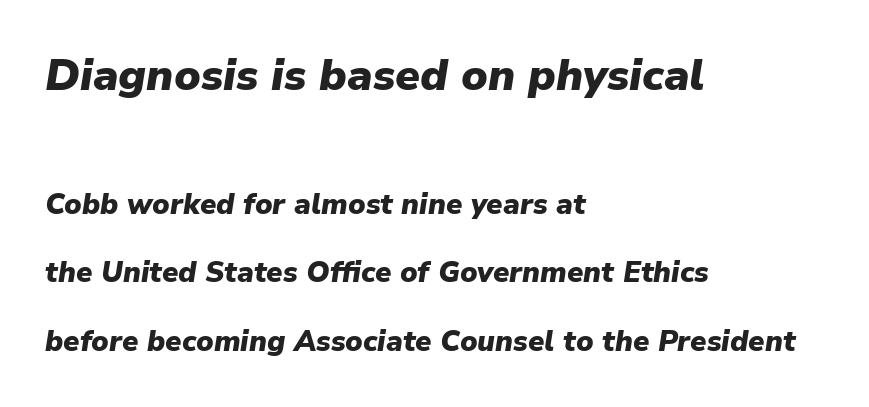
{"italic": "yes", "lean": "right", "slant_degrees": 9, "bold": "yes", "weight": "heavy", "width": "normal", "stroke_contrast": "low", "x_height": "medium", "monospaced": "no", "underline": "no", "align": "left", "line_spacing": "loose", "line_spacing_ratio": 2.36, "letter_spacing": "normal", "letter_spacing_em": 0.0, "larger_block": "first", "size_ratio": 1.52, "glyph_px": 44}
